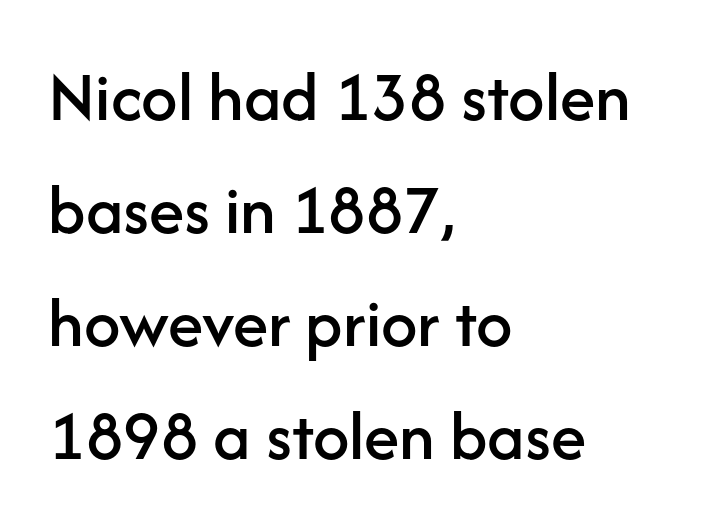
If you drew a ruler down the left edge, every line would touch it. The letters advance in unequal steps, a hallmark of proportional type. Unlike italic type, these characters show no tilt at all. This block has exactly the height ordinary leading produces. Observe the absence of serifs on each vertical stroke in this sample. The horizontal fit of the characters is conventional and even.
